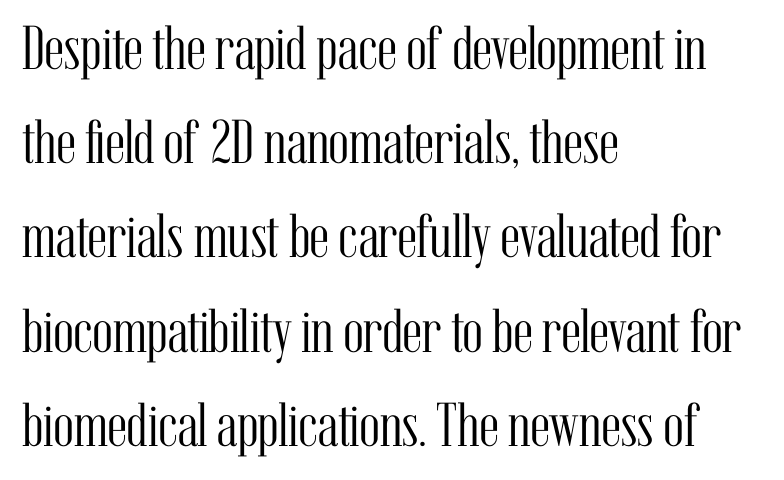
Q: Is the text bold? A: No.
Q: Is the text italic (slanted)? A: No, it is upright.
Q: Is the typeface a serif or a sans-serif typeface? A: Serif.
Q: Is the text underlined? A: No.
Q: How is the paragraph aligned? A: Left-aligned.
Q: Is the spacing between letters normal or unusually wide? A: Normal.
Q: Is the spacing between lines tight, normal or loose? A: Normal.
Q: Width (condensed, normal, or wide)? A: Condensed.
Q: Stroke contrast? A: Medium.
Q: x-height? A: Medium.
Q: Monospaced? A: No.
